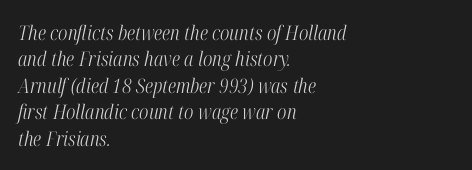
Clear beneath every line of the passage. Spacing between characters is what you'd get straight out of the box. Teacher's note: observe the even left margin — that is flush-left alignment. This reads as an unemphasized weight, regular at the heaviest. Leading: standard.
